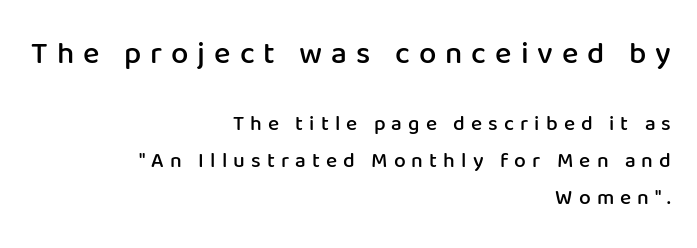
Q: Is the text bold? A: Semi-bold.
Q: Is the text italic (slanted)? A: No, it is upright.
Q: Is the typeface a serif or a sans-serif typeface? A: Sans-serif.
Q: Is the text underlined? A: No.
Q: How is the paragraph aligned? A: Right-aligned.
Q: Is the spacing between letters normal or unusually wide? A: Unusually wide.
Q: Which block of text is set in a larger size, the first (top) or the second (bottom)? A: The first (top) one.
Q: Width (condensed, normal, or wide)? A: Normal.
Q: Stroke contrast? A: Low.
Q: x-height? A: Medium.
Q: Monospaced? A: No.
